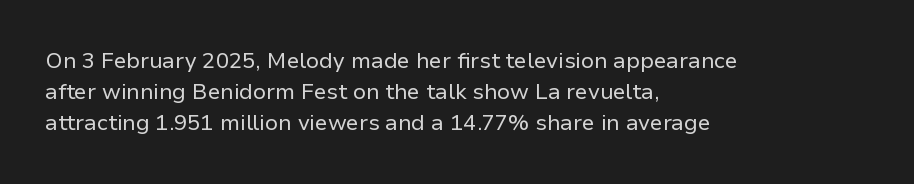
The image shows 22 px text type, upright; set left-aligned, normal line spacing (1.42x), normal letter spacing, not underlined.
